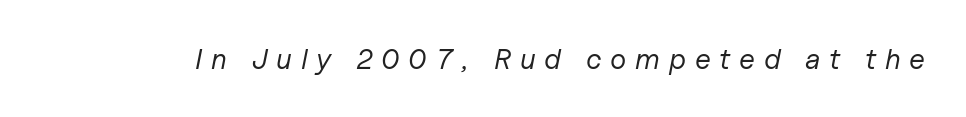
Q: Is the text bold? A: No.
Q: Is the text italic (slanted)? A: Yes, it leans right by about 11 degrees.
Q: Is the text underlined? A: No.
Q: Is the spacing between letters normal or unusually wide? A: Unusually wide.
Q: Width (condensed, normal, or wide)? A: Normal.
Q: Stroke contrast? A: Low.
Q: x-height? A: Medium.
Q: Monospaced? A: No.
